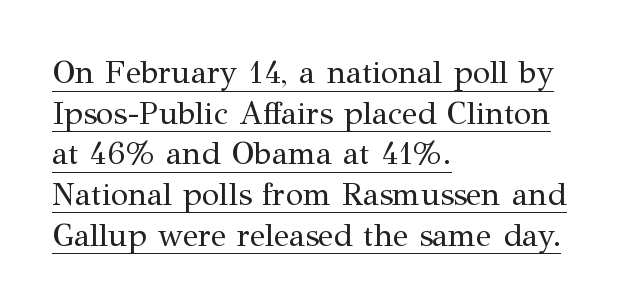
Q: Is the text bold? A: No.
Q: Is the text italic (slanted)? A: No, it is upright.
Q: Is the typeface a serif or a sans-serif typeface? A: Serif.
Q: Is the text underlined? A: Yes.
Q: How is the paragraph aligned? A: Left-aligned.
Q: Is the spacing between letters normal or unusually wide? A: Normal.
Q: Is the spacing between lines tight, normal or loose? A: Normal.
Q: Width (condensed, normal, or wide)? A: Normal.
Q: Stroke contrast? A: Medium.
Q: x-height? A: Medium.
Q: Monospaced? A: No.
